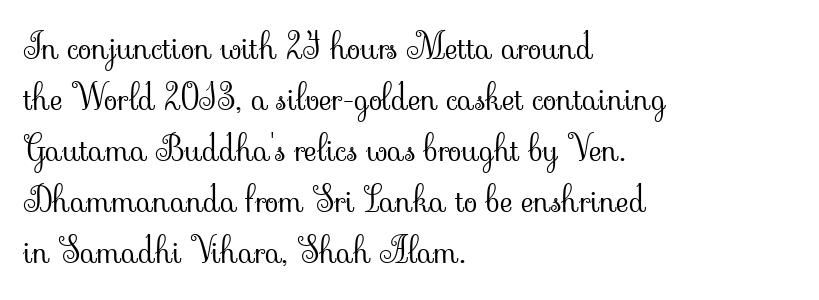
Q: Is the text bold? A: No.
Q: Is the text italic (slanted)? A: No, it is upright.
Q: Is the typeface a serif or a sans-serif typeface? A: Serif.
Q: Is the text underlined? A: No.
Q: How is the paragraph aligned? A: Left-aligned.
Q: Is the spacing between letters normal or unusually wide? A: Normal.
Q: Is the spacing between lines tight, normal or loose? A: Normal.
Q: Width (condensed, normal, or wide)? A: Normal.
Q: Stroke contrast? A: Low.
Q: x-height? A: Small.
Q: Monospaced? A: No.
